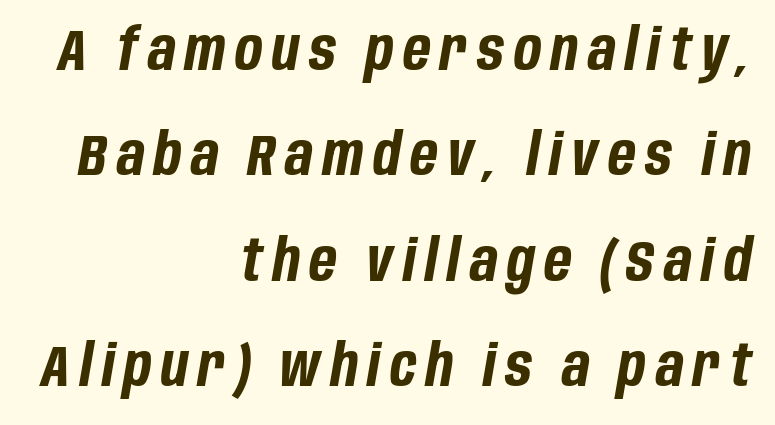
Q: Is the text bold? A: Yes.
Q: Is the text italic (slanted)? A: Yes, it leans right by about 10 degrees.
Q: Is the text underlined? A: No.
Q: How is the paragraph aligned? A: Right-aligned.
Q: Width (condensed, normal, or wide)? A: Condensed.
Q: Stroke contrast? A: Low.
Q: x-height? A: Large.
Q: Monospaced? A: No.
